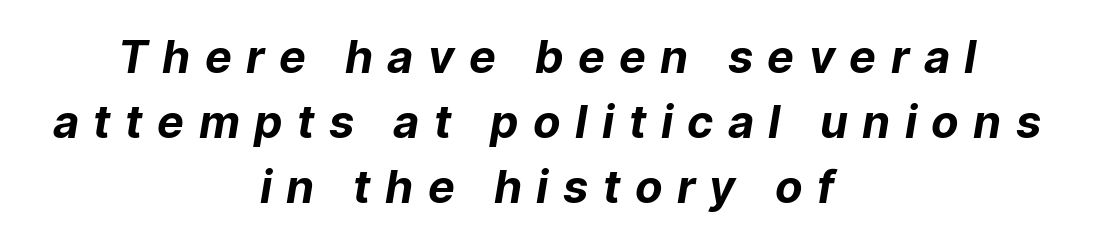
{"serif": "no", "bold": "yes", "weight": "bold", "width": "normal", "stroke_contrast": "low", "x_height": "medium", "monospaced": "no", "underline": "no", "align": "center", "line_spacing": "normal", "line_spacing_ratio": 1.45, "letter_spacing": "wide", "letter_spacing_em": 0.32, "glyph_px": 45}
